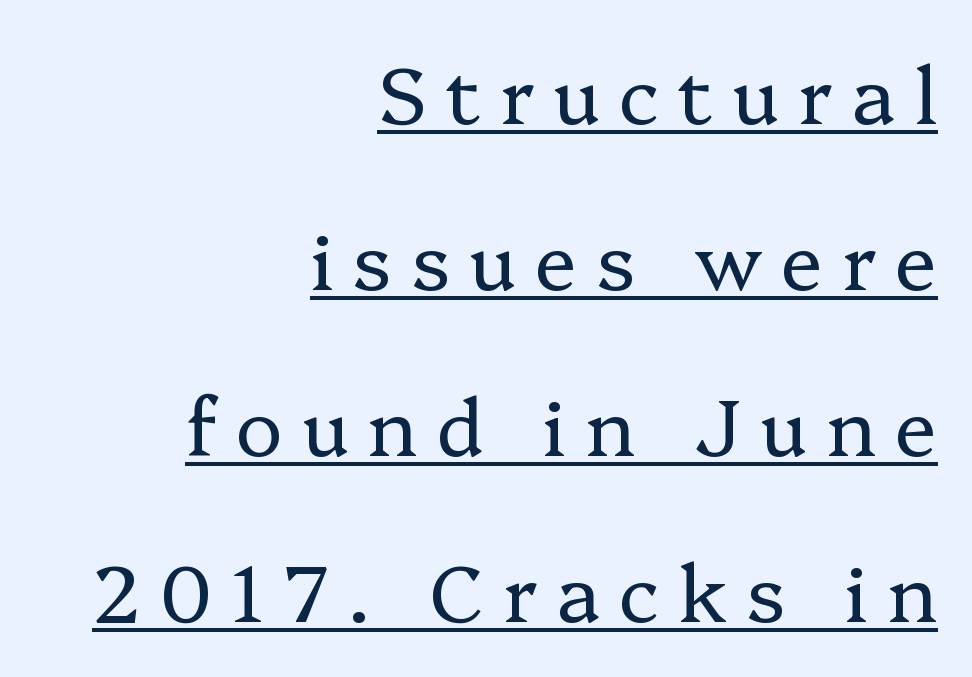
Q: Is the text bold? A: No.
Q: Is the text italic (slanted)? A: No, it is upright.
Q: Is the typeface a serif or a sans-serif typeface? A: Serif.
Q: Is the text underlined? A: Yes.
Q: How is the paragraph aligned? A: Right-aligned.
Q: Is the spacing between letters normal or unusually wide? A: Unusually wide.
Q: Is the spacing between lines tight, normal or loose? A: Loose.
Q: Width (condensed, normal, or wide)? A: Normal.
Q: Stroke contrast? A: Low.
Q: x-height? A: Medium.
Q: Monospaced? A: No.
